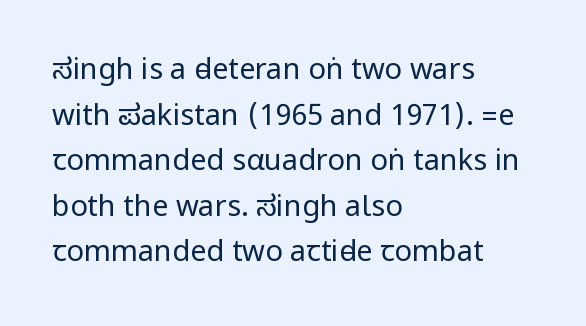
The image shows 29 px regular-weight, condensed sans-serif type, upright; set left-aligned, normal line spacing (1.57x), normal letter spacing, not underlined; low stroke contrast.
